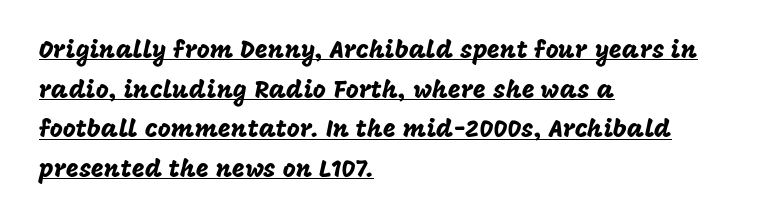
The image shows 25 px text type; set left-aligned, normal line spacing (1.59x), normal letter spacing, underlined.
